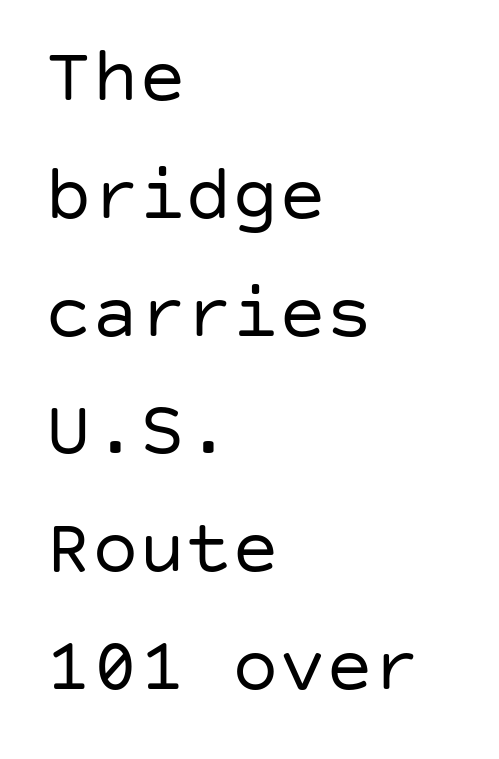
{"serif": "no", "italic": "no", "bold": "no", "weight": "regular", "width": "normal", "stroke_contrast": "low", "x_height": "large", "underline": "no", "align": "left", "line_spacing": "normal", "line_spacing_ratio": 1.51, "letter_spacing": "normal", "letter_spacing_em": 0.0, "glyph_px": 78}
